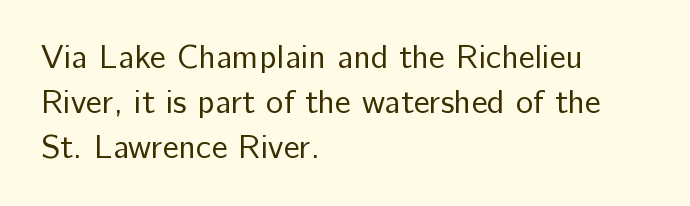
Default kerning and tracking; the words read as compact shapes. Each letter's strokes conclude bluntly, with no projecting serifs. The face used here is proportionally spaced, like ordinary book or web type. If you drew a ruler down the left edge, every line would touch it.
